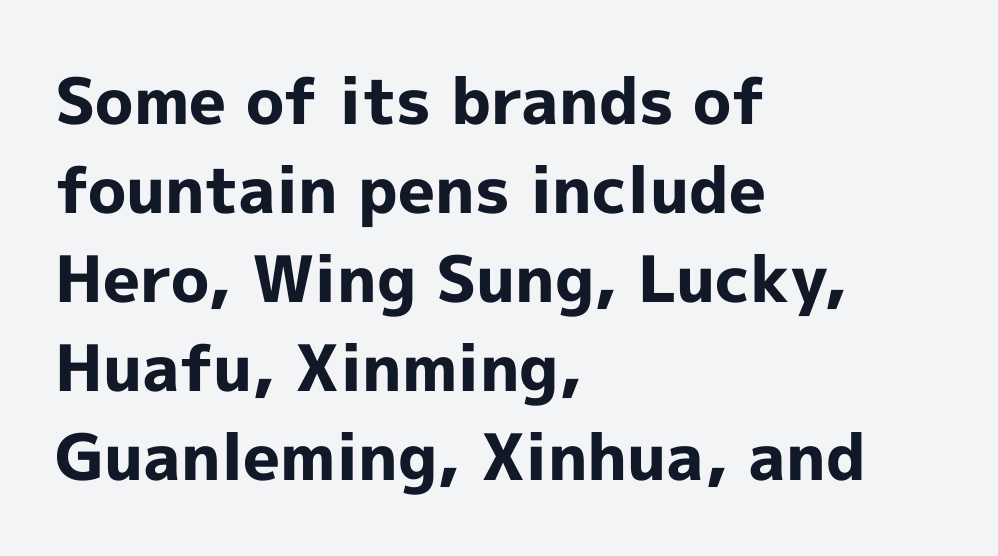
Reading down the column, the eye jumps a familiar distance to each next line. Varying glyph widths throughout — classic text-font behaviour. Visually the block forms a straight wall on the left and a jagged coastline on the right. Characters remain perfectly vertical along every line. The letters sit at their default tracking, neither squeezed nor spread.
